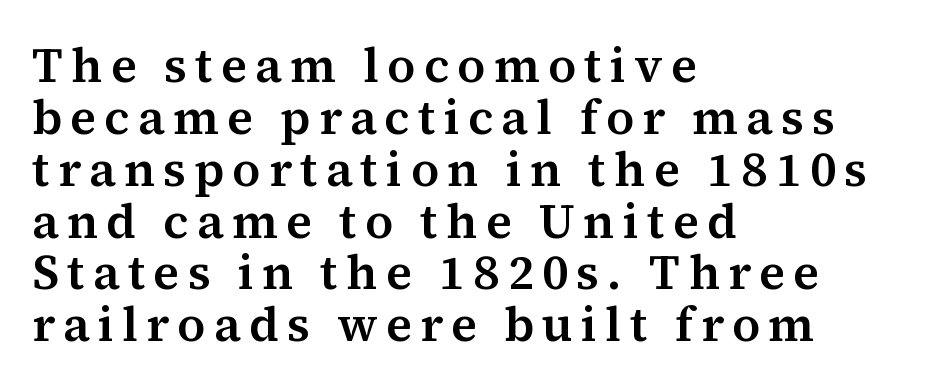
If you measured baseline to baseline, you'd find a short distance. Words float on clear page, feet unadorned. Unlike italic type, these characters show no tilt at all. The font family rendered here belongs to the serif group. Visually the block forms a straight wall on the left and a jagged coastline on the right. Note the varied advance widths — an 'i' is clearly narrower than an 'm'.
